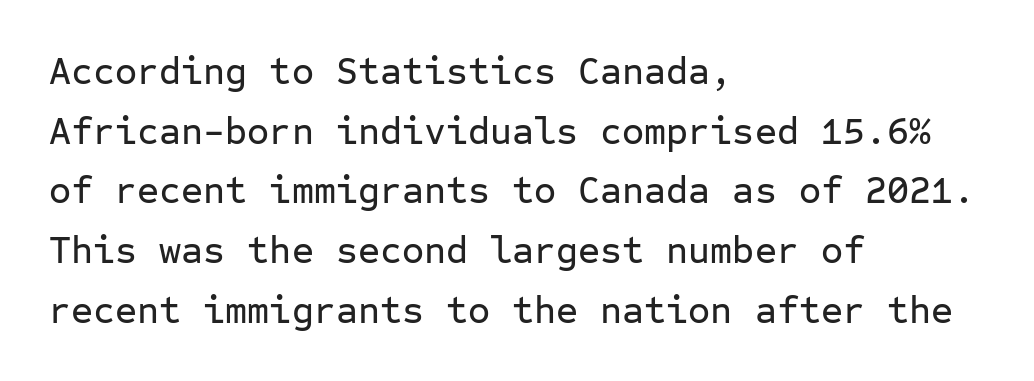
{"serif": "no", "italic": "no", "width": "normal", "stroke_contrast": "low", "x_height": "medium", "monospaced": "yes", "underline": "no", "align": "left", "line_spacing": "normal", "line_spacing_ratio": 1.57, "letter_spacing": "normal", "letter_spacing_em": 0.0, "glyph_px": 38}
